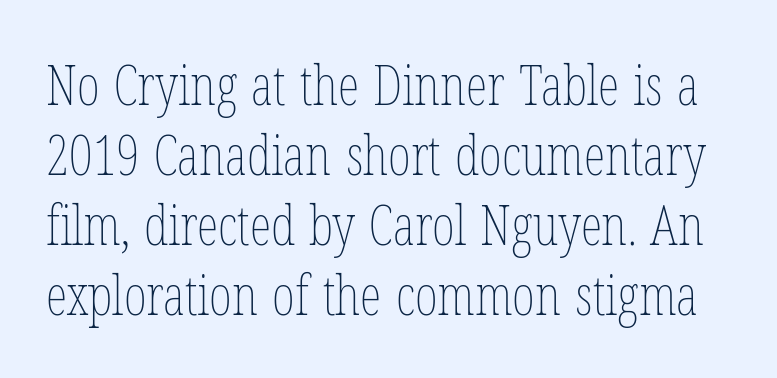
The cut favours lightness, reaching ordinary text weight at its darkest. Check under the words: just untouched page. Think of a printed novel: that variable character pitch is what you see here. Baseline-to-baseline distance is the conventional proportion of letter height. The lettering holds an erect, upright posture throughout.
